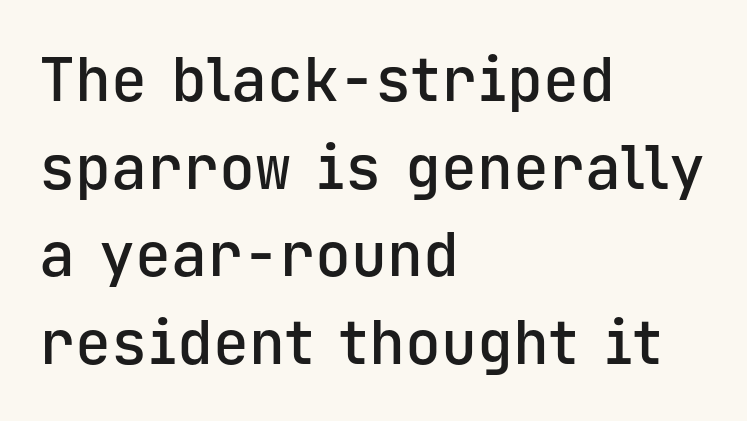
The typography opts for an upright posture over an oblique one. The foot of each line stays bare and open. You can tell from the bare stems that sans-serif type was used. This sample keeps an unexceptional amount of space between lines. The setting favours the left margin, as ordinary paragraphs usually do.
